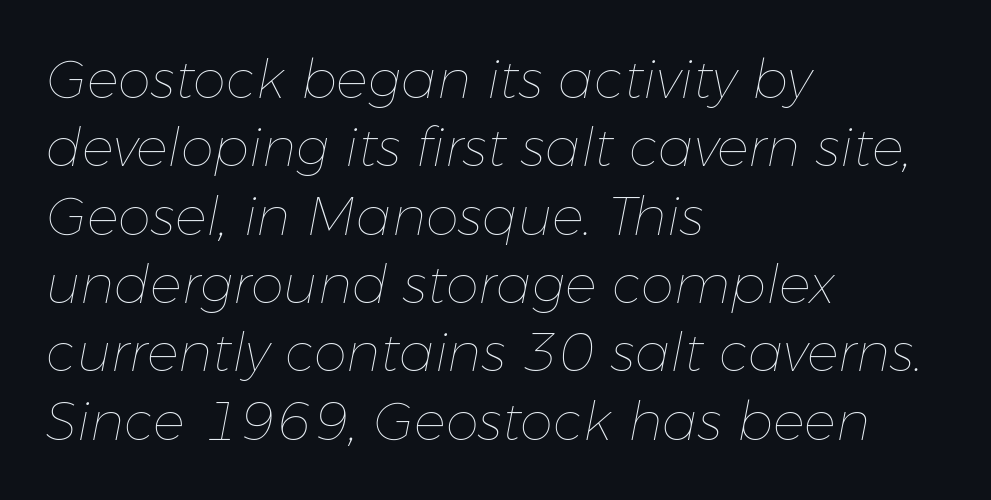
The image shows 53 px thin type, italic (leaning right); set left-aligned, normal line spacing (1.29x), normal letter spacing, not underlined; low stroke contrast and a medium x-height.
